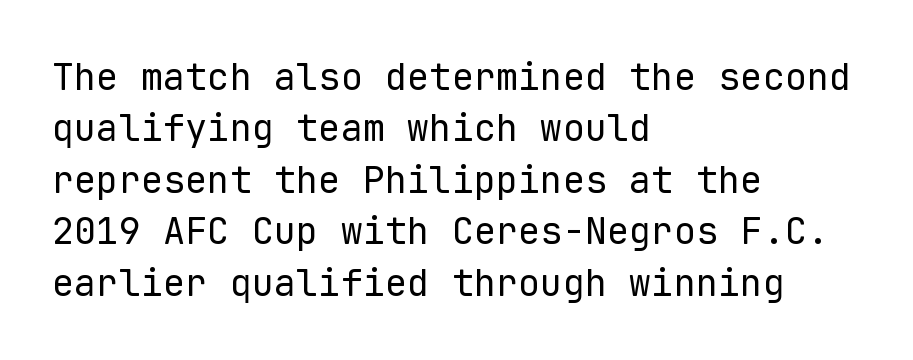
{"serif": "no", "italic": "no", "bold": "no", "weight": "regular", "width": "normal", "stroke_contrast": "low", "x_height": "medium", "monospaced": "yes", "underline": "no", "align": "left", "line_spacing": "normal", "line_spacing_ratio": 1.39, "letter_spacing": "normal", "letter_spacing_em": 0.0, "glyph_px": 37}
